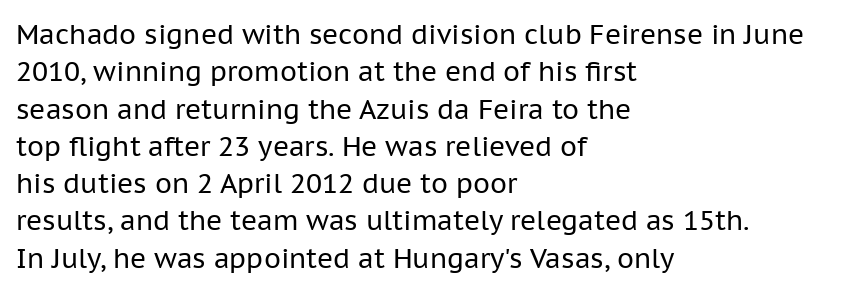
The image shows 27 px text type, upright; set left-aligned, normal line spacing (1.38x), normal letter spacing, not underlined.
